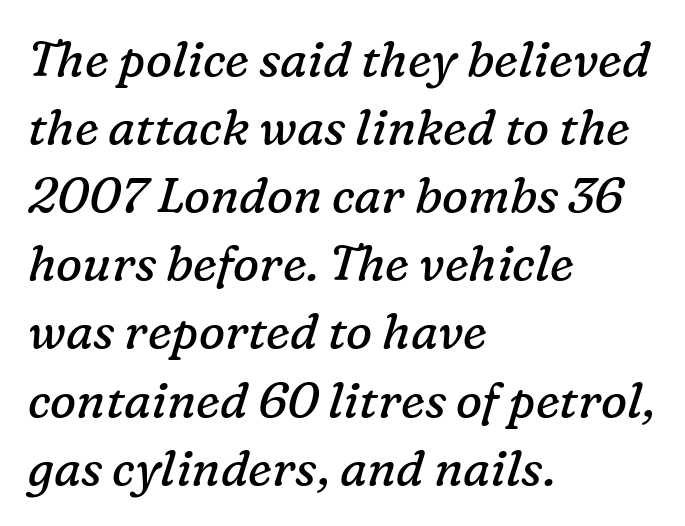
{"serif": "yes", "italic": "yes", "lean": "right", "slant_degrees": 16, "bold": "no", "weight": "regular", "width": "normal", "stroke_contrast": "low", "x_height": "medium", "monospaced": "no", "underline": "no", "align": "left", "line_spacing": "normal", "line_spacing_ratio": 1.39, "letter_spacing": "normal", "letter_spacing_em": 0.0, "glyph_px": 49}
